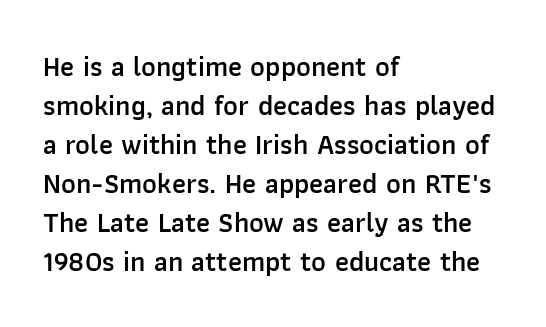
The image shows 28 px semibold sans-serif type, upright; set left-aligned, normal line spacing (1.39x), normal letter spacing, not underlined; low stroke contrast and a medium x-height.
